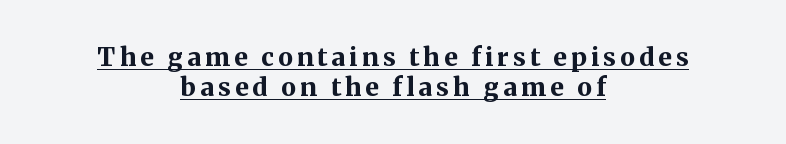
The face used here appears with an underline applied. These lines were composed using upright roman letters. What weight is shown? A full bold with thick strokes. Leftover space on each line is divided equally before and after the words.
